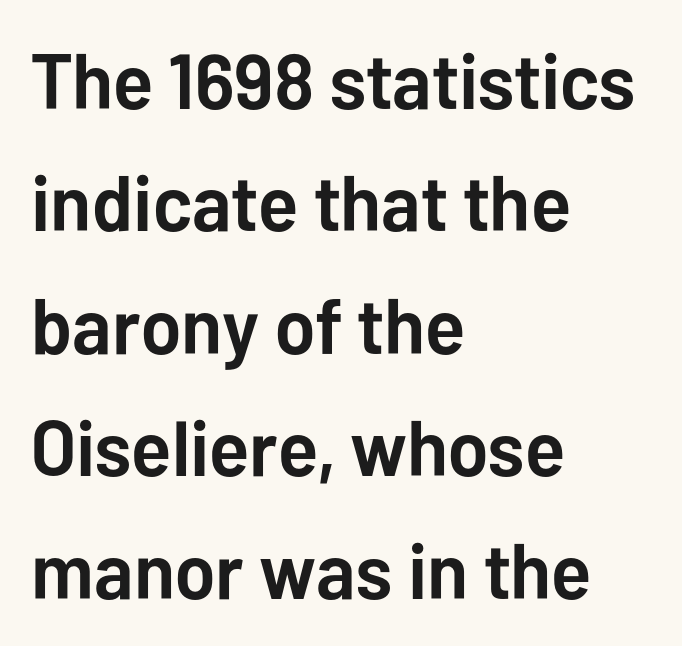
Q: Is the text bold? A: Yes.
Q: Is the text italic (slanted)? A: No, it is upright.
Q: Is the typeface a serif or a sans-serif typeface? A: Sans-serif.
Q: Is the text underlined? A: No.
Q: How is the paragraph aligned? A: Left-aligned.
Q: Is the spacing between letters normal or unusually wide? A: Normal.
Q: Is the spacing between lines tight, normal or loose? A: Normal.
Q: Width (condensed, normal, or wide)? A: Normal.
Q: Stroke contrast? A: Low.
Q: x-height? A: Medium.
Q: Monospaced? A: No.
